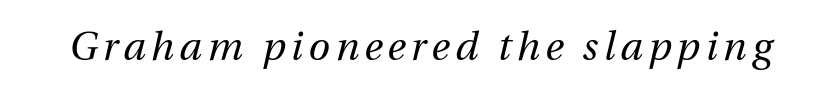
This sample has the flowing, uneven cadence of proportional lettering. No letter is thick-stroked: the sample isn't bold. This is oblique type, the kind used for emphasis or titles. A bare baseline throughout the passage.
